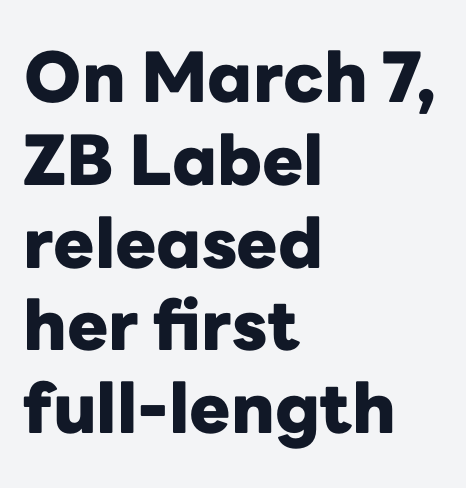
Where is the straight margin? On the left. These lines carry a lot of weight — the face is fully bold. The rendering keeps characters at their native spacing. Character widths vary here, with narrow letters taking less room than wide ones. Only glyphs here, with clear space below each row. Every character sits straight up, as roman type does.
